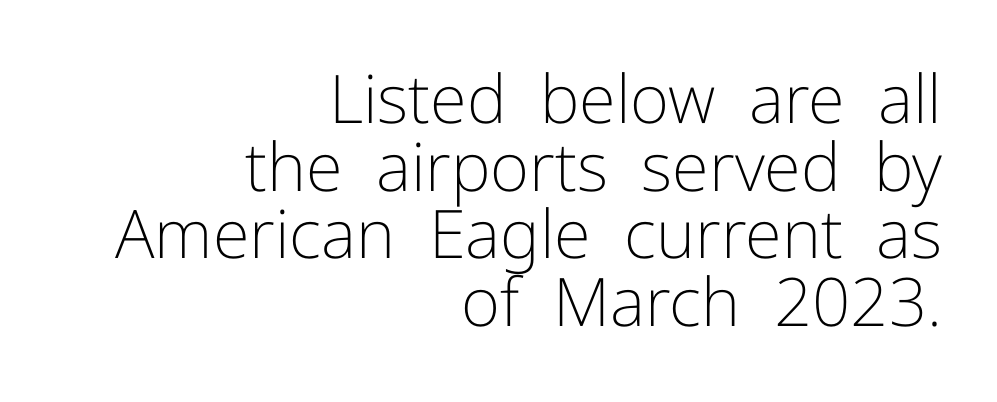
The image shows 67 px light sans-serif type, upright; set right-aligned, tight line spacing (1.01x), normal letter spacing, not underlined; low stroke contrast and a medium x-height.
